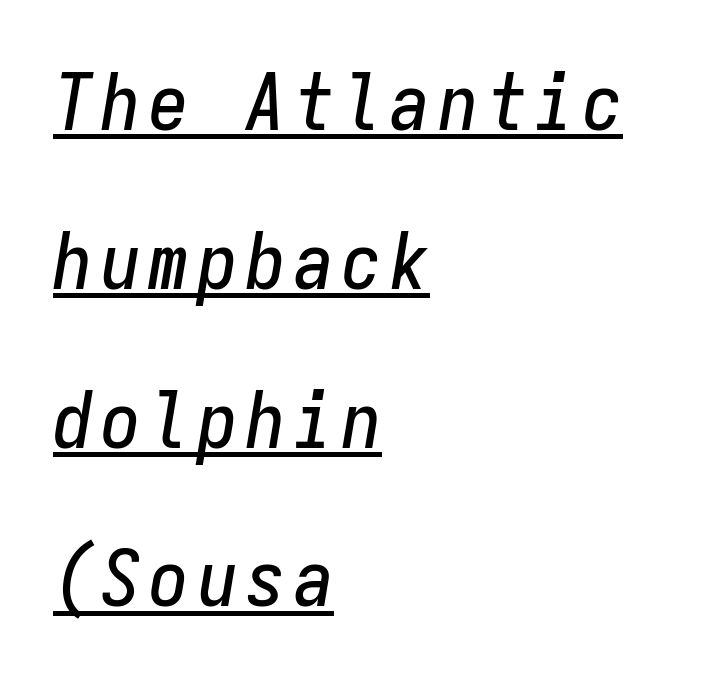
Q: Is the text italic (slanted)? A: Yes, it leans right by about 9 degrees.
Q: Is the text underlined? A: Yes.
Q: How is the paragraph aligned? A: Left-aligned.
Q: Is the spacing between lines tight, normal or loose? A: Loose.
Q: Width (condensed, normal, or wide)? A: Condensed.
Q: Stroke contrast? A: Low.
Q: x-height? A: Medium.
Q: Monospaced? A: Yes.
